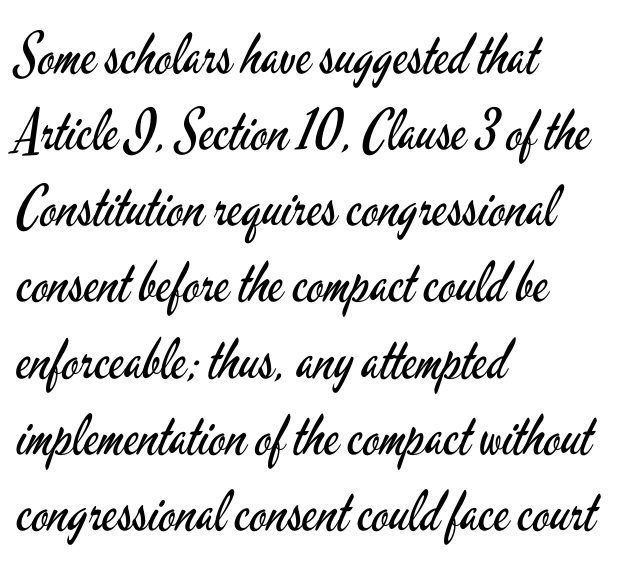
Q: Is the text bold? A: No.
Q: Is the text italic (slanted)? A: Yes.
Q: Is the typeface a serif or a sans-serif typeface? A: Sans-serif.
Q: Is the text underlined? A: No.
Q: How is the paragraph aligned? A: Left-aligned.
Q: Is the spacing between letters normal or unusually wide? A: Normal.
Q: Is the spacing between lines tight, normal or loose? A: Normal.
Q: Width (condensed, normal, or wide)? A: Condensed.
Q: Stroke contrast? A: Low.
Q: x-height? A: Small.
Q: Monospaced? A: No.
